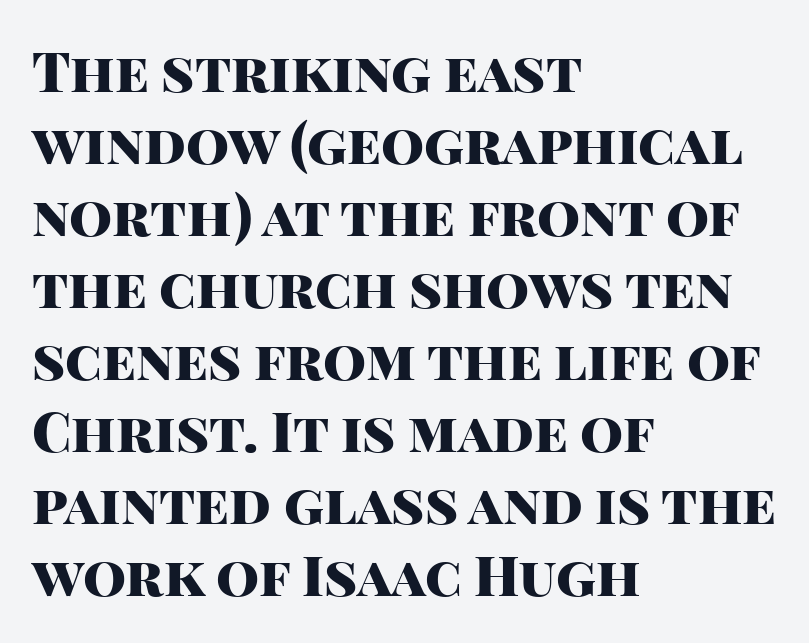
The image shows 55 px heavy sans-serif type, upright; set left-aligned, normal line spacing (1.31x), normal letter spacing, not underlined; high stroke contrast and a large x-height.
